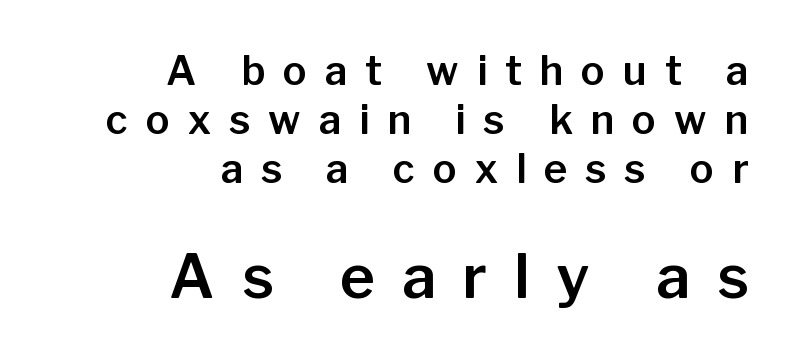
Layout note: lines flush right. Bigger letters appear in the bottom chunk; the top chunk is reduced. Here the glyphs are tracked loosely, breaking word shapes into spaced letters. Bare-footed words on every line. Is this a fixed-width face? No — the glyphs have proportional, varying widths.
